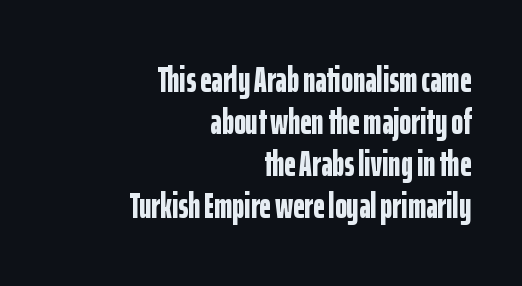
Q: Is the text bold? A: Yes.
Q: Is the text italic (slanted)? A: No, it is upright.
Q: Is the typeface a serif or a sans-serif typeface? A: Sans-serif.
Q: Is the text underlined? A: No.
Q: How is the paragraph aligned? A: Right-aligned.
Q: Is the spacing between letters normal or unusually wide? A: Normal.
Q: Width (condensed, normal, or wide)? A: Condensed.
Q: Stroke contrast? A: Low.
Q: x-height? A: Medium.
Q: Monospaced? A: No.
